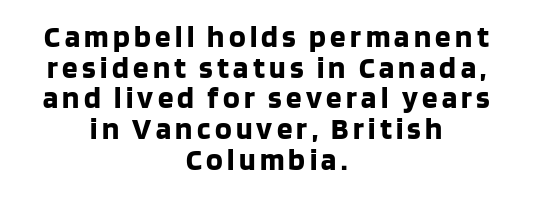
{"serif": "no", "italic": "no", "bold": "yes", "weight": "bold", "width": "normal", "stroke_contrast": "low", "x_height": "large", "monospaced": "no", "underline": "no", "align": "center", "line_spacing": "tight", "line_spacing_ratio": 0.99, "glyph_px": 31}
